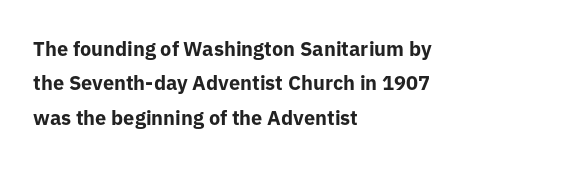
The image shows 20 px bold type, upright; set left-aligned, line spacing 1.72x, normal letter spacing, not underlined.
